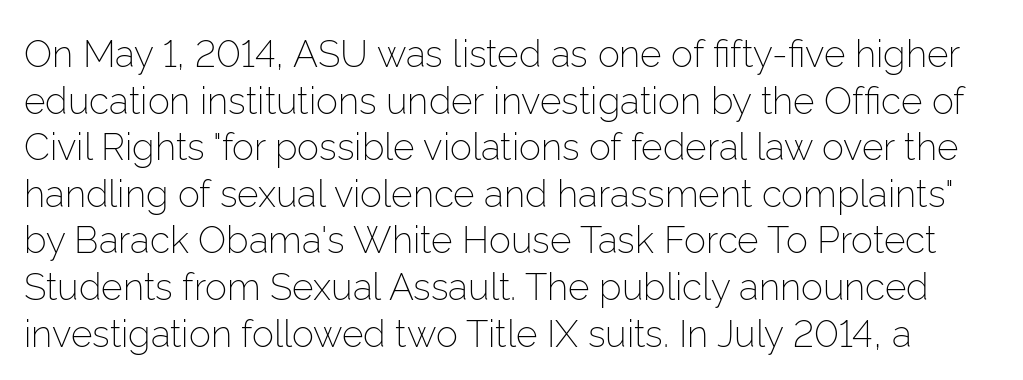
Q: Is the text bold? A: No.
Q: Is the text italic (slanted)? A: No, it is upright.
Q: Is the typeface a serif or a sans-serif typeface? A: Sans-serif.
Q: Is the text underlined? A: No.
Q: Is the spacing between letters normal or unusually wide? A: Normal.
Q: Is the spacing between lines tight, normal or loose? A: Normal.
Q: Width (condensed, normal, or wide)? A: Normal.
Q: Stroke contrast? A: Low.
Q: x-height? A: Medium.
Q: Monospaced? A: No.
